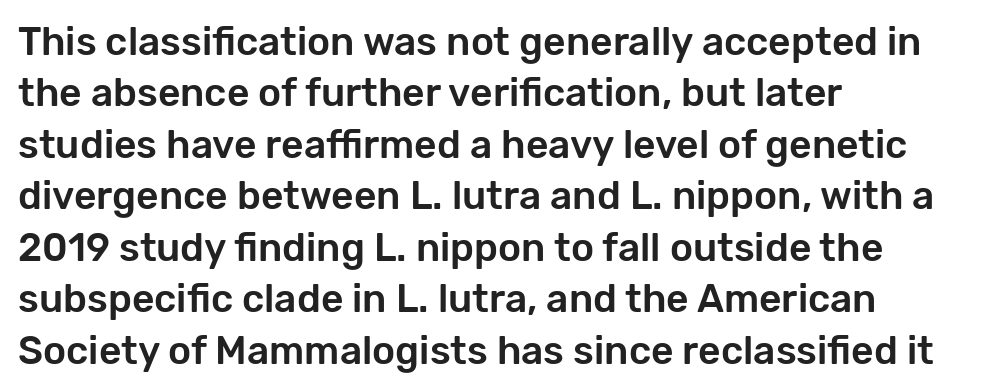
{"serif": "no", "italic": "no", "width": "normal", "stroke_contrast": "low", "x_height": "medium", "monospaced": "no", "underline": "no", "align": "left", "line_spacing": "normal", "line_spacing_ratio": 1.32, "letter_spacing": "normal", "letter_spacing_em": 0.0, "glyph_px": 39}
